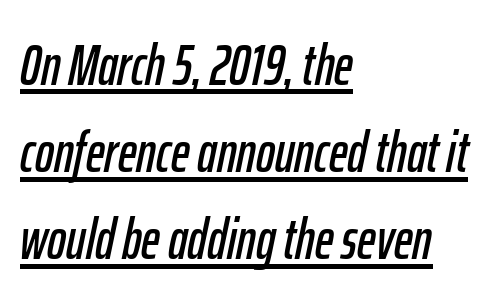
The specimen includes a rule beneath the text block's lines. How are the letters spaced? Ordinarily, with no added tracking. The vertical gap from one line to the next is medium. The lettering tilts uniformly, giving the passage an italic look.
